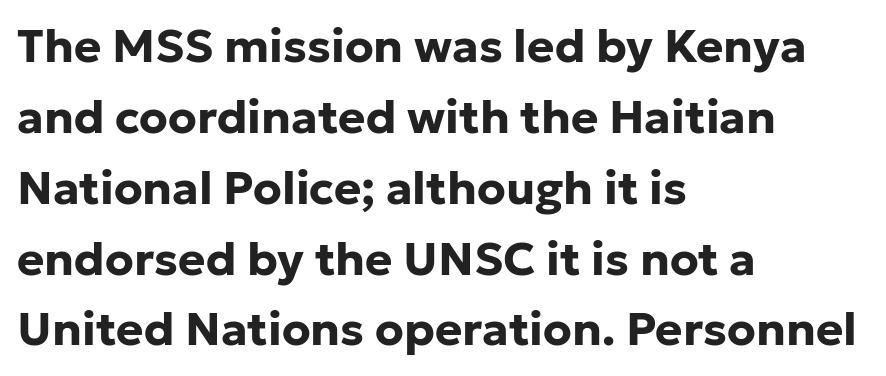
The image shows 46 px bold sans-serif type, upright; set left-aligned, normal line spacing (1.54x), normal letter spacing, not underlined; low stroke contrast and a medium x-height.
